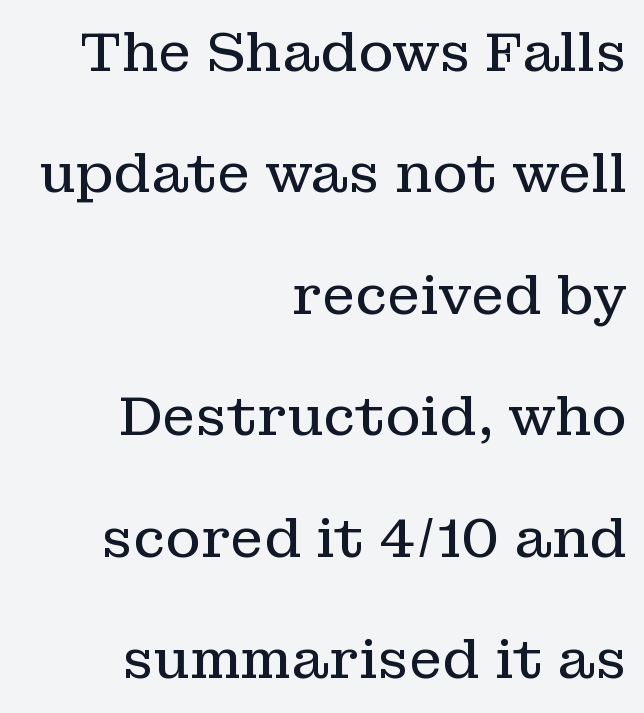
The image shows 54 px regular-weight serif type, upright; set right-aligned, loose line spacing (2.25x), normal letter spacing, not underlined; low stroke contrast and a medium x-height.
